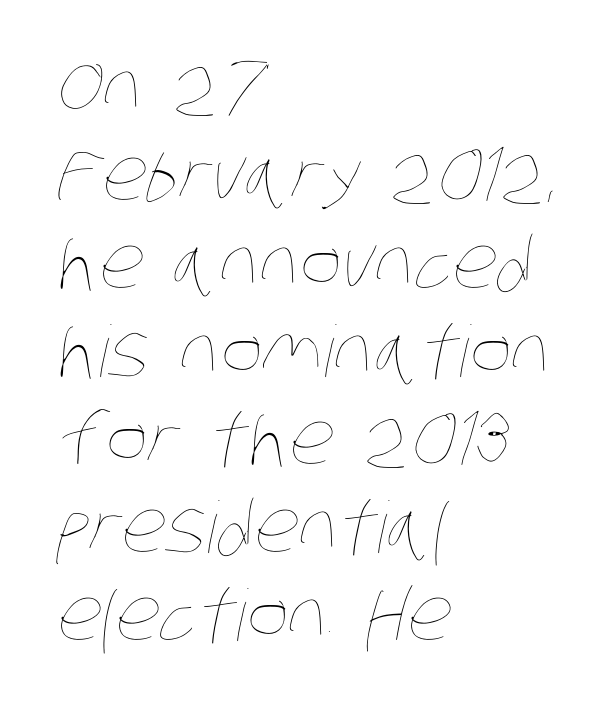
Clear beneath every line of the passage. Spacing verdict: proportional, widths tailored to each character. There is no visible air inserted between adjacent glyphs. Heft: none added — not bold. Notice how the passage keeps a crisp vertical edge on the left only.
